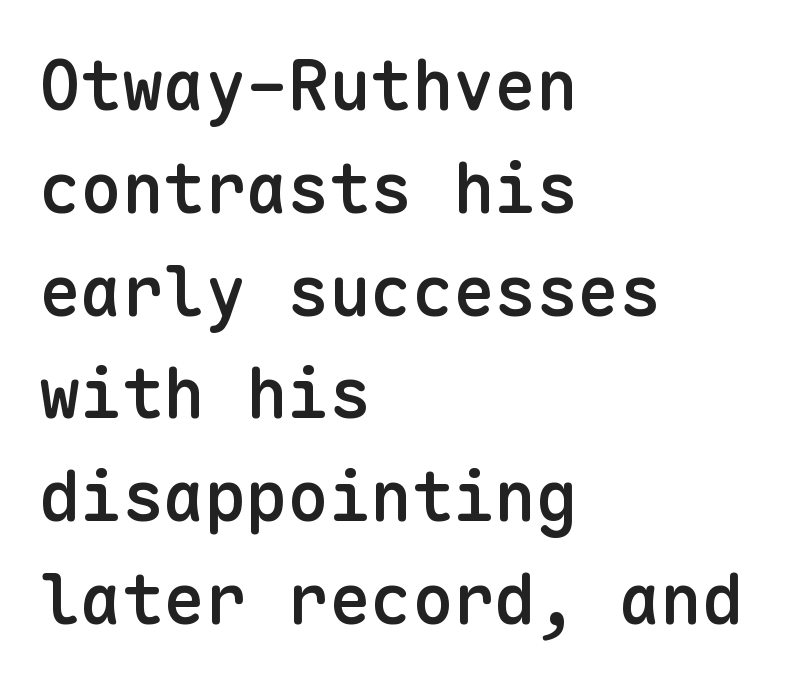
{"serif": "no", "italic": "no", "bold": "semi", "weight": "semibold", "width": "normal", "stroke_contrast": "low", "x_height": "medium", "monospaced": "yes", "underline": "no", "align": "left", "line_spacing": "normal", "line_spacing_ratio": 1.49, "letter_spacing": "normal", "letter_spacing_em": 0.0, "glyph_px": 69}
